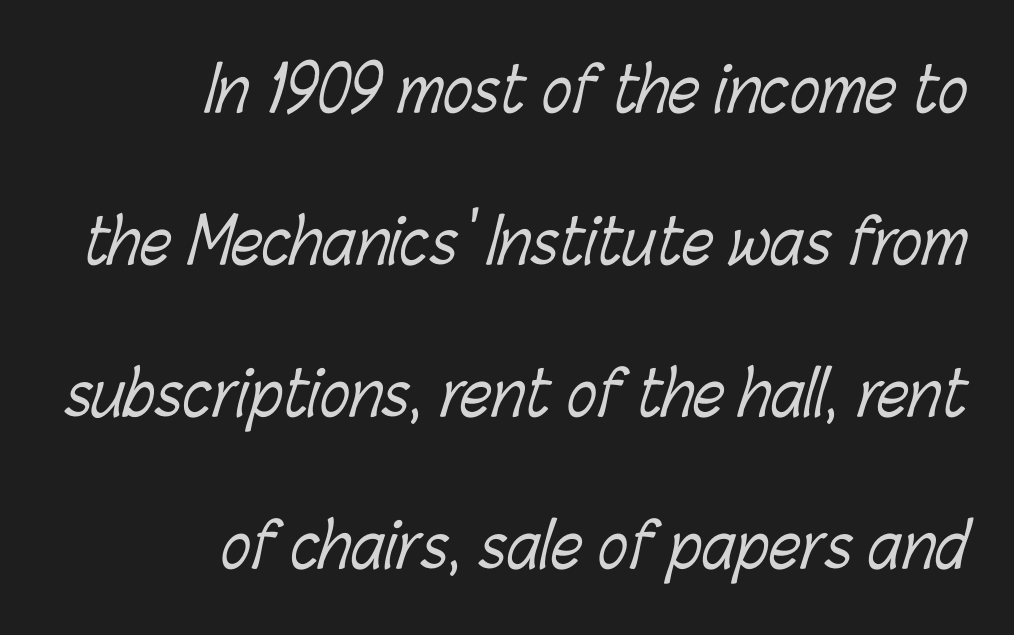
{"bold": "no", "weight": "light", "width": "condensed", "stroke_contrast": "low", "x_height": "medium", "monospaced": "no", "underline": "no", "align": "right", "line_spacing": "loose", "line_spacing_ratio": 2.45, "letter_spacing": "normal", "letter_spacing_em": 0.0, "glyph_px": 62}
